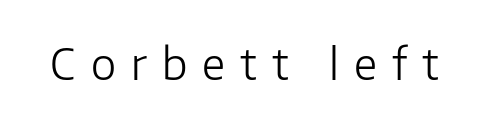
{"serif": "no", "italic": "no", "bold": "no", "weight": "light", "width": "normal", "stroke_contrast": "low", "x_height": "medium", "monospaced": "no", "underline": "no", "letter_spacing": "wide", "letter_spacing_em": 0.35, "glyph_px": 43}
